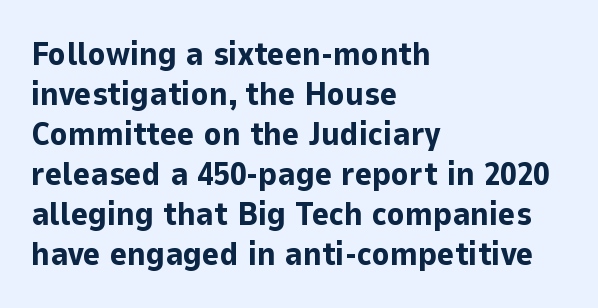
Is the type bold? Yes — the strokes are clearly thick and heavy. Each line starts at the same left margin while the right side varies. This rendering leaves character spacing at its baseline value. Rule under the text: the space is simply empty.
